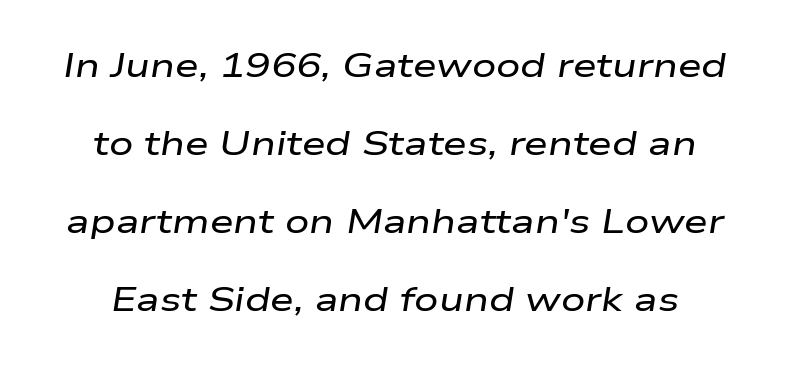
The image shows 34 px wide type, italic (leaning right); set loose line spacing (2.29x), normal letter spacing, not underlined; low stroke contrast and a medium x-height.
